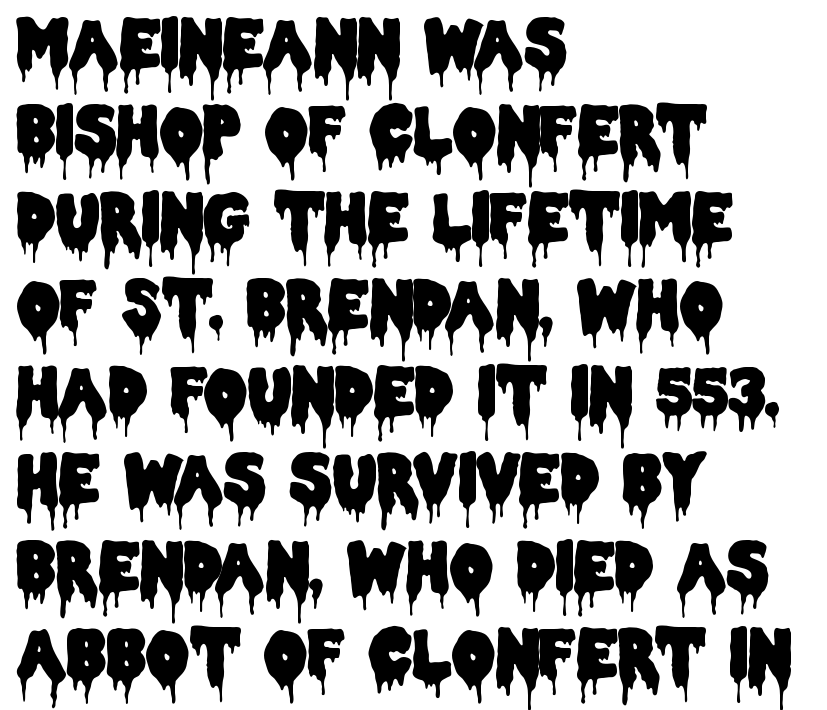
The image shows 67 px condensed sans-serif type, upright; set left-aligned, normal line spacing (1.3x), normal letter spacing, not underlined; low stroke contrast and a large x-height.
